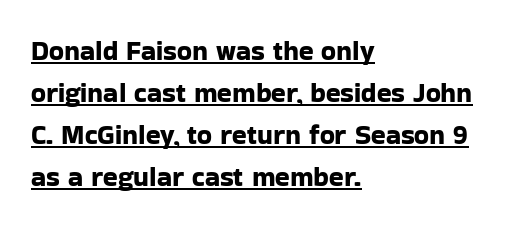
The image shows 27 px text type, upright; set left-aligned, normal line spacing (1.55x), normal letter spacing, underlined.
